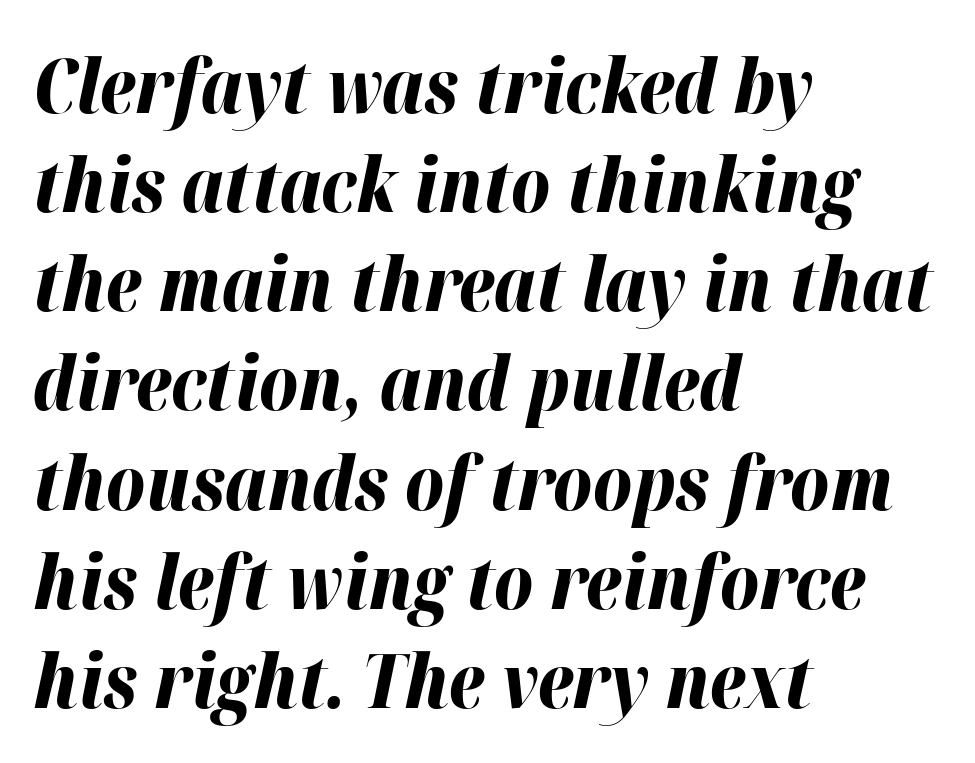
Q: Is the text bold? A: Yes.
Q: Is the text italic (slanted)? A: Yes, it leans right by about 12 degrees.
Q: Is the text underlined? A: No.
Q: How is the paragraph aligned? A: Left-aligned.
Q: Is the spacing between letters normal or unusually wide? A: Normal.
Q: Is the spacing between lines tight, normal or loose? A: Normal.
Q: Width (condensed, normal, or wide)? A: Normal.
Q: Stroke contrast? A: High.
Q: x-height? A: Medium.
Q: Monospaced? A: No.
